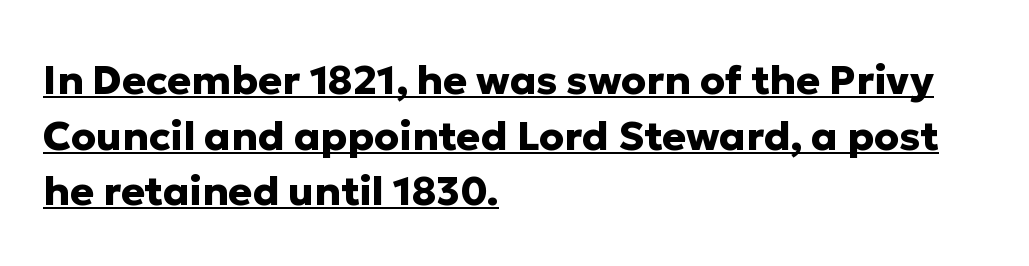
Students, note that the glyphs here touch the page at normal intervals. Reading down the column, the eye jumps a familiar distance to each next line. Decoration check: the copy is underlined. Nope, no serifs anywhere on these letters.
